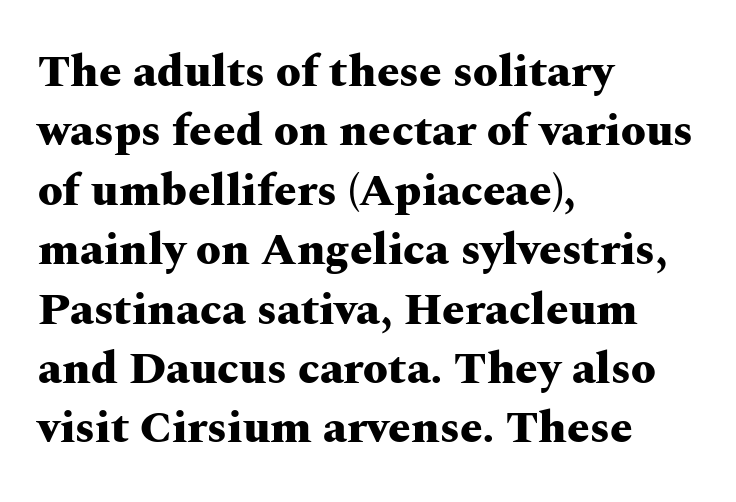
Little horizontal feet cap the strokes, marking this as serif type. Each word holds together tightly as a unit, with standard inter-letter gaps. Caption: bold face, heavy strokes. The passage shown is not underscored anywhere. A typesetter would call this leading conventional body-copy spacing.
